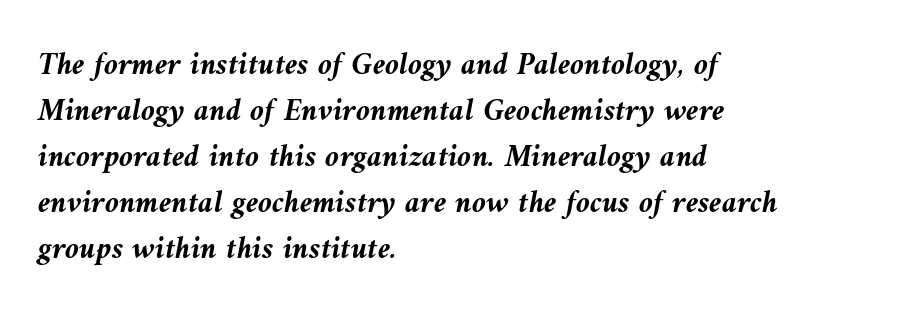
Q: Is the text bold? A: Yes.
Q: Is the text italic (slanted)? A: Yes, it leans left by about 10 degrees.
Q: Is the text underlined? A: No.
Q: How is the paragraph aligned? A: Left-aligned.
Q: Is the spacing between letters normal or unusually wide? A: Normal.
Q: Is the spacing between lines tight, normal or loose? A: Normal.
Q: Width (condensed, normal, or wide)? A: Normal.
Q: Stroke contrast? A: Medium.
Q: x-height? A: Medium.
Q: Monospaced? A: No.
